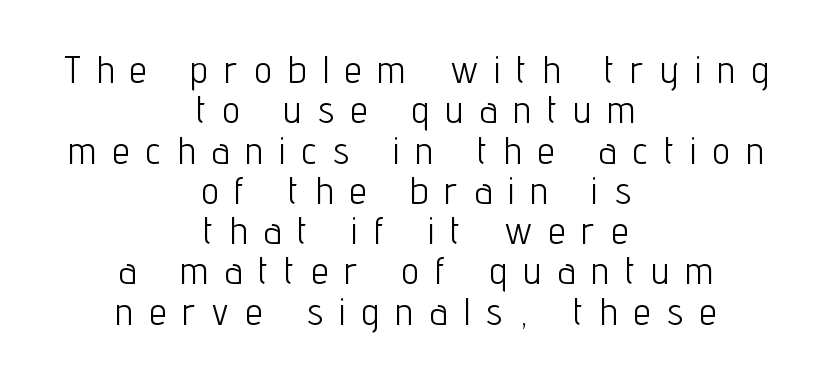
The image shows 38 px light, condensed sans-serif type, upright; set centered, tight line spacing (1.06x), unusually wide letter spacing (+0.45 em), not underlined; low stroke contrast and a medium x-height.
